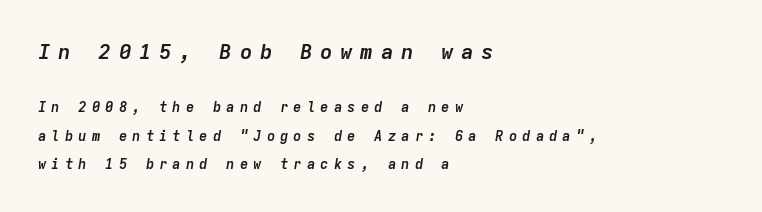
{"italic": "yes", "lean": "right", "slant_degrees": 9, "bold": "yes", "underline": "no", "align": "left", "line_spacing": "loose", "line_spacing_ratio": 2.05, "letter_spacing": "wide", "letter_spacing_em": 0.36, "larger_block": "first", "size_ratio": 1.5, "glyph_px": 21}
